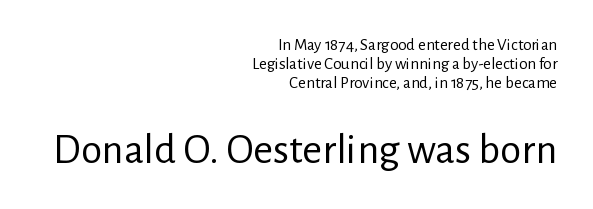
The baseline area is clear. Is this a heavy cut? Hardly; it is regular or lighter. In terms of posture, this sample is upright. A typesetter would call this leading minimal, almost set solid. Spacing between characters is what you'd get straight out of the box. Do the characters align in a grid? No, the font is proportional.
